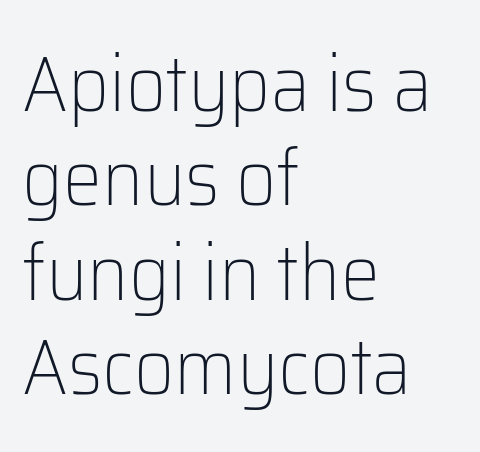
Horizontal alignment here is leftward, the default for most running prose. Looks like regular typesetting: each glyph gets only the width it needs. Font category for this specimen: sans-serif. Caption: standard tracking, unaltered. Underlining? Definitely not there.
